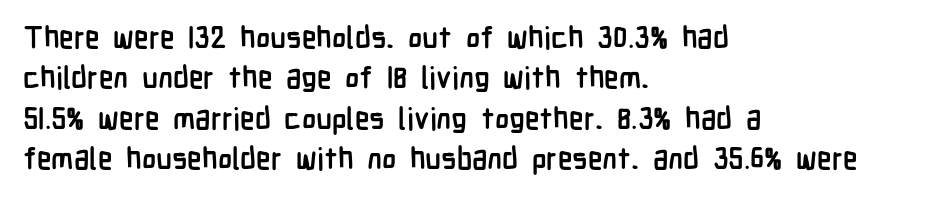
Q: Is the text bold? A: Yes.
Q: Is the text italic (slanted)? A: No, it is upright.
Q: Is the typeface a serif or a sans-serif typeface? A: Sans-serif.
Q: Is the text underlined? A: No.
Q: How is the paragraph aligned? A: Left-aligned.
Q: Is the spacing between letters normal or unusually wide? A: Normal.
Q: Is the spacing between lines tight, normal or loose? A: Normal.
Q: Width (condensed, normal, or wide)? A: Condensed.
Q: Stroke contrast? A: Low.
Q: x-height? A: Medium.
Q: Monospaced? A: No.
